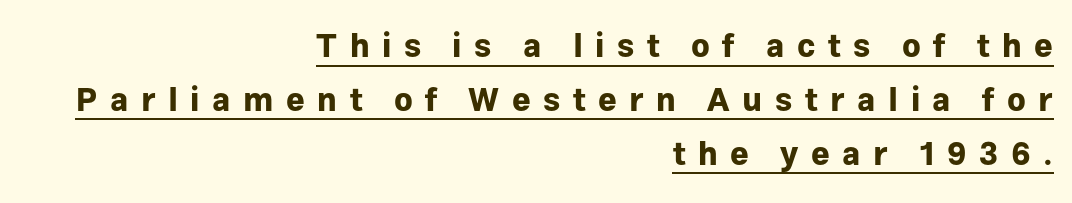
The image shows 32 px bold sans-serif type, upright; set right-aligned, normal line spacing (1.68x), unusually wide letter spacing (+0.39 em), underlined; low stroke contrast and a medium x-height.
